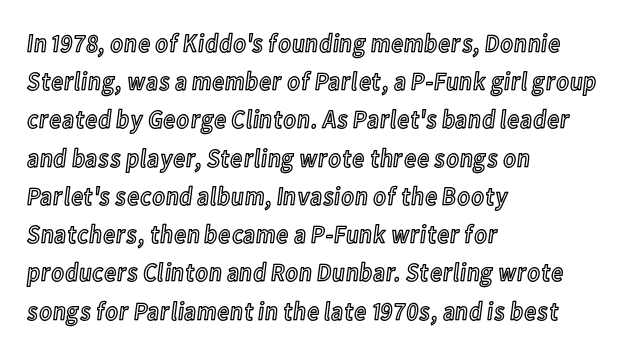
Glance below the letters and you will spot only blank space. Interline gaps are of average width in this sample. The text block is weighted toward the left margin, trailing off unevenly rightward. These lines keep a tight, regular rhythm from letter to letter.
